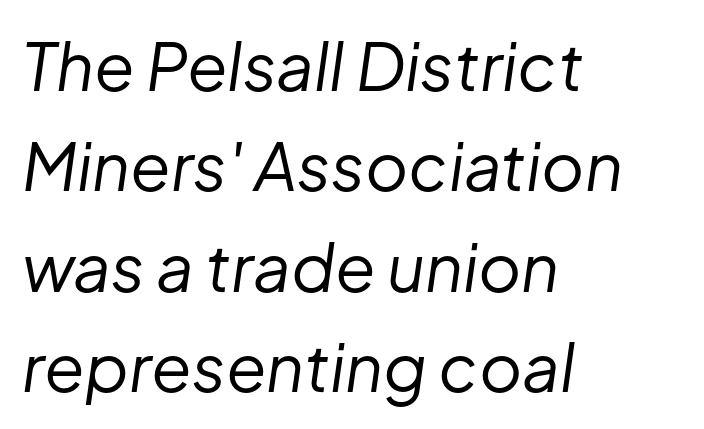
Casual observation: everything's shoved over to the left. The passage shown is typed in a proportional face where columns would drift. Compared with typical body copy, the letter spacing here is the same. No chunkiness to these letters — they're not bold. Looking at the ascenders, they clearly lean. Just letters on the line, the space beneath them empty.
